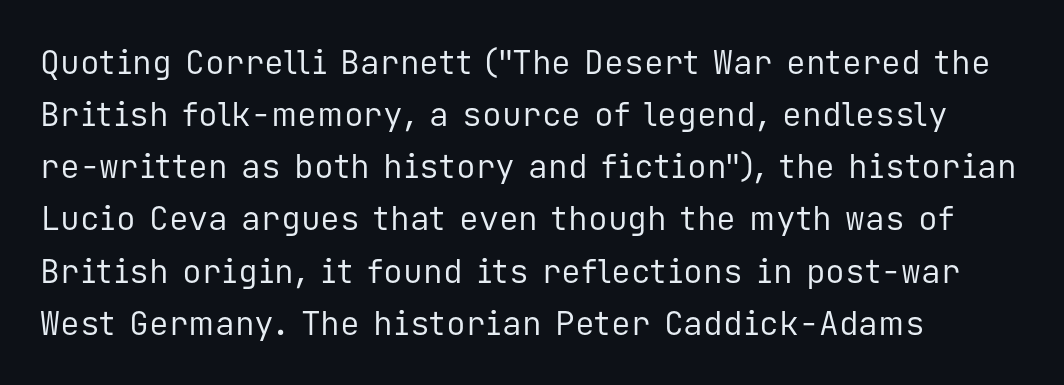
The image shows 33 px regular-weight sans-serif type, upright, monospaced; set left-aligned, normal line spacing (1.58x), normal letter spacing, not underlined; low stroke contrast and a medium x-height.
